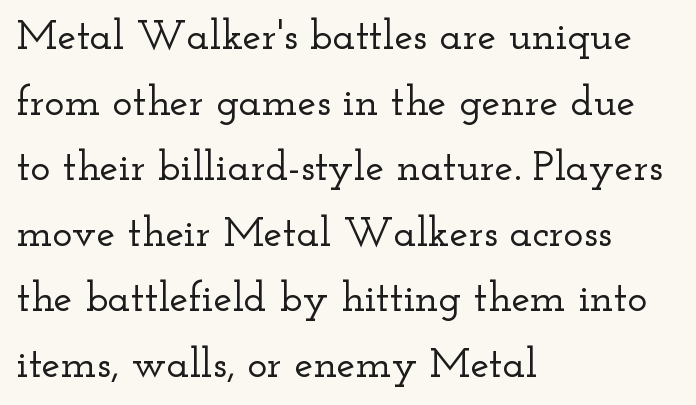
{"serif": "yes", "italic": "no", "width": "wide", "stroke_contrast": "low", "x_height": "small", "monospaced": "no", "underline": "no", "align": "left", "line_spacing": "normal", "line_spacing_ratio": 1.56, "letter_spacing": "normal", "letter_spacing_em": 0.0, "glyph_px": 42}
